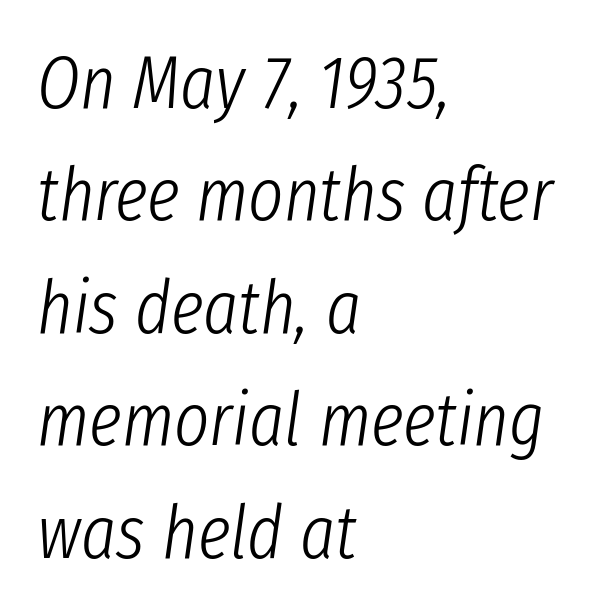
The glyphs look as if they've been sheared to an angle. The face used here is rendered with its standard letterfit. Varying glyph widths throughout — classic text-font behaviour. The leading is moderate, giving the passage an even texture. Letters rest on an invisible, unmarked baseline.
